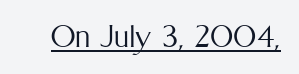
Q: Is the text bold? A: No.
Q: Is the text italic (slanted)? A: No, it is upright.
Q: Is the text underlined? A: Yes.
Q: Is the spacing between letters normal or unusually wide? A: Normal.
Q: Width (condensed, normal, or wide)? A: Condensed.
Q: Stroke contrast? A: Medium.
Q: x-height? A: Medium.
Q: Monospaced? A: No.
